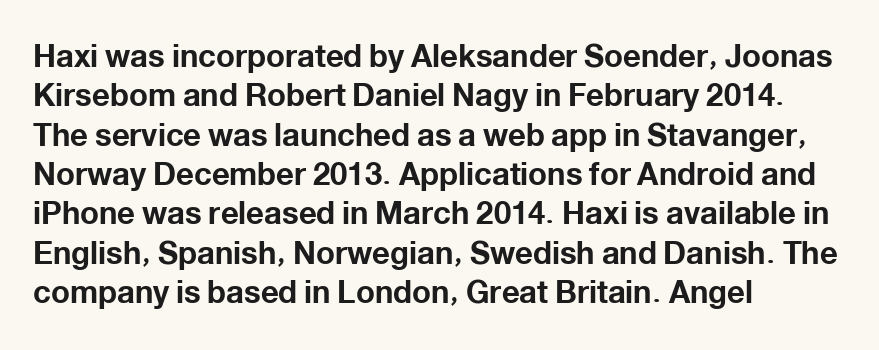
The image shows 31 px bold sans-serif type, upright; set left-aligned, normal line spacing (1.27x), normal letter spacing, not underlined; low stroke contrast and a medium x-height.
